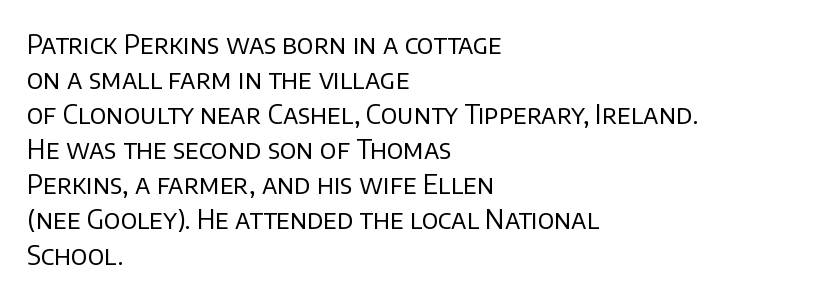
Q: Is the text bold? A: No.
Q: Is the text italic (slanted)? A: No, it is upright.
Q: Is the text underlined? A: No.
Q: How is the paragraph aligned? A: Left-aligned.
Q: Is the spacing between letters normal or unusually wide? A: Normal.
Q: Is the spacing between lines tight, normal or loose? A: Normal.
